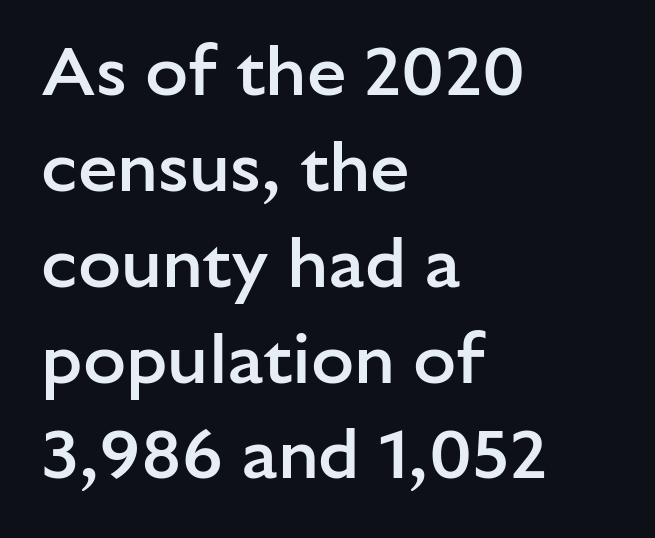
Q: Is the text bold? A: Semi-bold.
Q: Is the text italic (slanted)? A: No, it is upright.
Q: Is the typeface a serif or a sans-serif typeface? A: Sans-serif.
Q: Is the text underlined? A: No.
Q: How is the paragraph aligned? A: Left-aligned.
Q: Is the spacing between letters normal or unusually wide? A: Normal.
Q: Is the spacing between lines tight, normal or loose? A: Normal.
Q: Width (condensed, normal, or wide)? A: Normal.
Q: Stroke contrast? A: Low.
Q: x-height? A: Medium.
Q: Monospaced? A: No.
